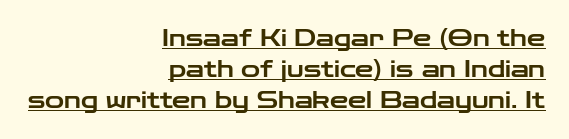
Has an underline been added? It has. How are the letters spaced? Ordinarily, with no added tracking. Rendered with straight, roman letterforms. Does the leading feel generous? No, just average.
